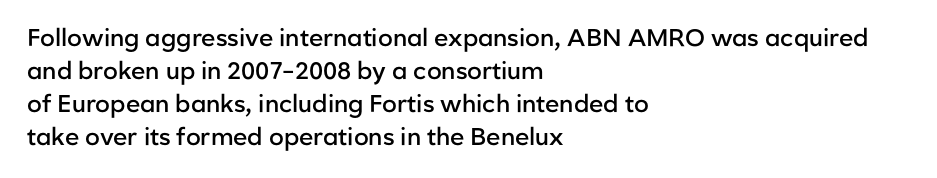
Leading: standard. The passage shown is semibold, sitting just below true bold. Descenders are the only things crossing below the line. Inter-character spacing is left at the font's built-in metrics. Notice how the stems are strictly vertical — no italics here.
